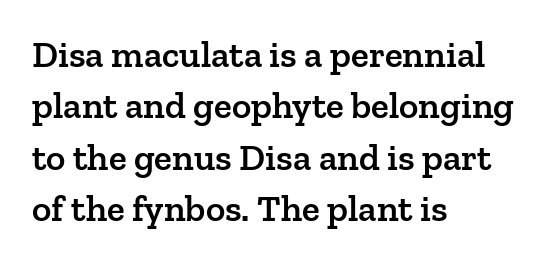
{"serif": "yes", "italic": "no", "bold": "semi", "weight": "semibold", "width": "normal", "stroke_contrast": "low", "x_height": "medium", "monospaced": "no", "underline": "no", "align": "left", "line_spacing": "normal", "line_spacing_ratio": 1.39, "letter_spacing": "normal", "letter_spacing_em": 0.0, "glyph_px": 37}
